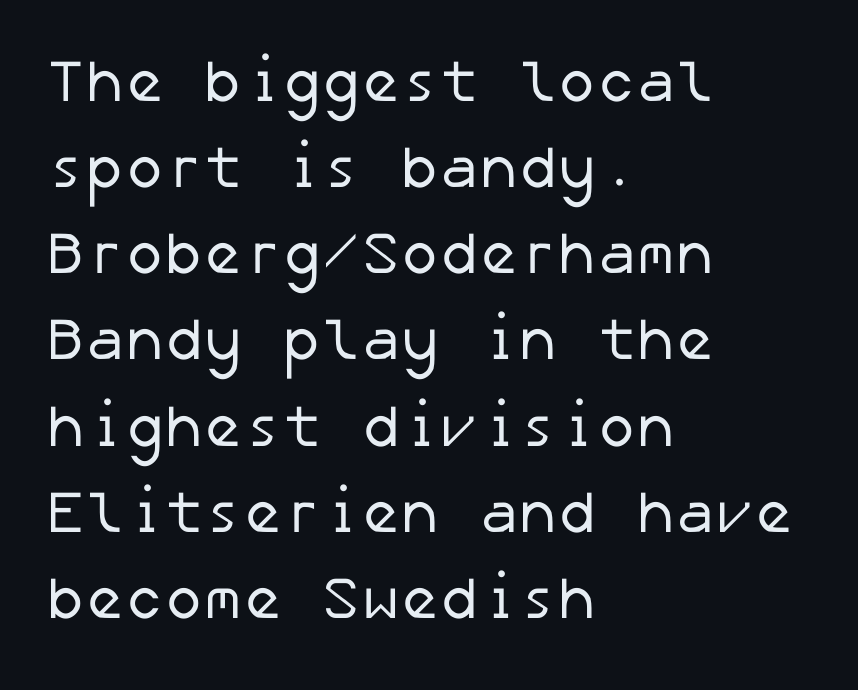
{"serif": "no", "bold": "no", "weight": "regular", "width": "normal", "stroke_contrast": "low", "x_height": "medium", "underline": "no", "align": "left", "line_spacing": "normal", "line_spacing_ratio": 1.46, "letter_spacing": "normal", "letter_spacing_em": 0.0, "glyph_px": 59}
